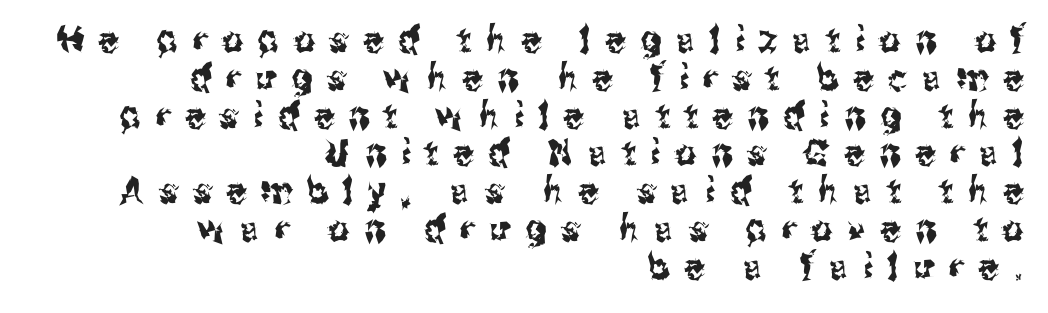
Q: Is the text italic (slanted)? A: No, it is upright.
Q: Is the typeface a serif or a sans-serif typeface? A: Sans-serif.
Q: Is the text underlined? A: No.
Q: How is the paragraph aligned? A: Right-aligned.
Q: Is the spacing between letters normal or unusually wide? A: Unusually wide.
Q: Is the spacing between lines tight, normal or loose? A: Tight.
Q: Width (condensed, normal, or wide)? A: Condensed.
Q: Stroke contrast? A: Medium.
Q: x-height? A: Medium.
Q: Monospaced? A: No.
